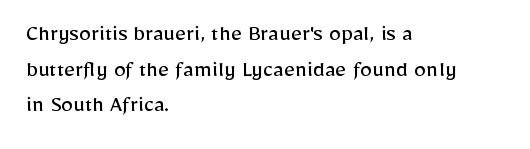
{"italic": "no", "bold": "no", "underline": "no", "align": "left", "line_spacing": "normal", "line_spacing_ratio": 1.48, "letter_spacing": "normal", "letter_spacing_em": 0.0, "glyph_px": 24}
